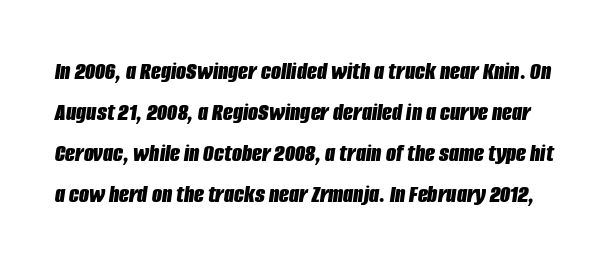
Q: Is the text bold? A: Yes.
Q: Is the text italic (slanted)? A: Yes, it leans right by about 8 degrees.
Q: Is the text underlined? A: No.
Q: Is the spacing between letters normal or unusually wide? A: Normal.
Q: Is the spacing between lines tight, normal or loose? A: Normal.
